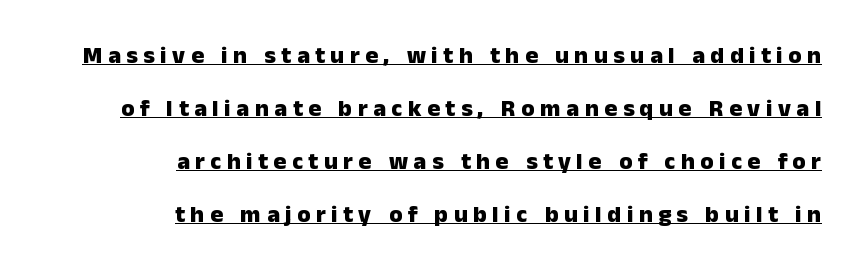
Q: Is the text bold? A: Yes.
Q: Is the text italic (slanted)? A: No, it is upright.
Q: Is the text underlined? A: Yes.
Q: How is the paragraph aligned? A: Right-aligned.
Q: Is the spacing between letters normal or unusually wide? A: Unusually wide.
Q: Is the spacing between lines tight, normal or loose? A: Loose.
